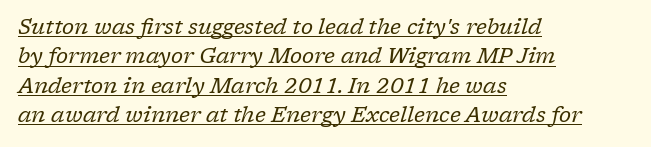
Q: Is the text bold? A: No.
Q: Is the text italic (slanted)? A: Yes, it leans right by about 17 degrees.
Q: Is the text underlined? A: Yes.
Q: How is the paragraph aligned? A: Left-aligned.
Q: Is the spacing between letters normal or unusually wide? A: Normal.
Q: Is the spacing between lines tight, normal or loose? A: Normal.
